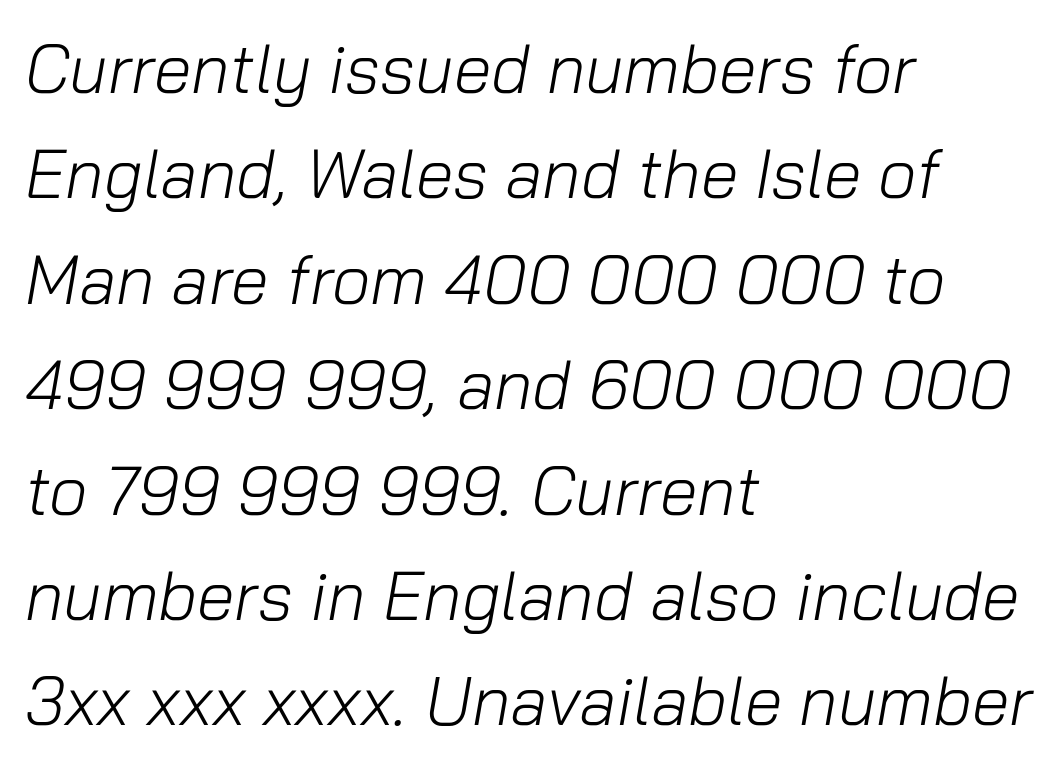
Quick note: underline off. These lines stack with their left ends in a neat column. The leading is moderate, giving the passage an even texture. Does extra space separate the letters? No, they use regular spacing. The typography opts for an oblique posture over an upright one. Character widths vary here, with narrow letters taking less room than wide ones.
